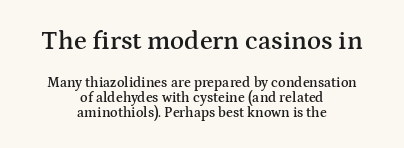
{"italic": "no", "bold": "semi", "underline": "no", "align": "center", "line_spacing": "tight", "line_spacing_ratio": 1.06, "letter_spacing": "normal", "letter_spacing_em": 0.0, "larger_block": "first", "size_ratio": 1.86, "glyph_px": 26}
